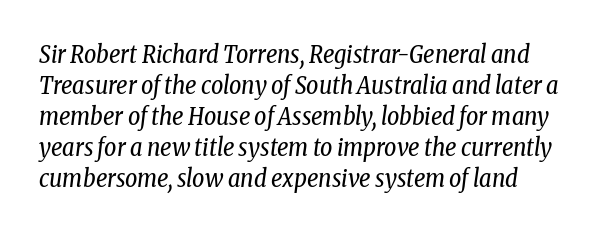
The strip under each line holds only bare page. Quick note: italic. Stem width sits at or under what a default text font uses. Is the letter spacing exaggerated? No — it looks like the ordinary default. Line spacing here is normal.
